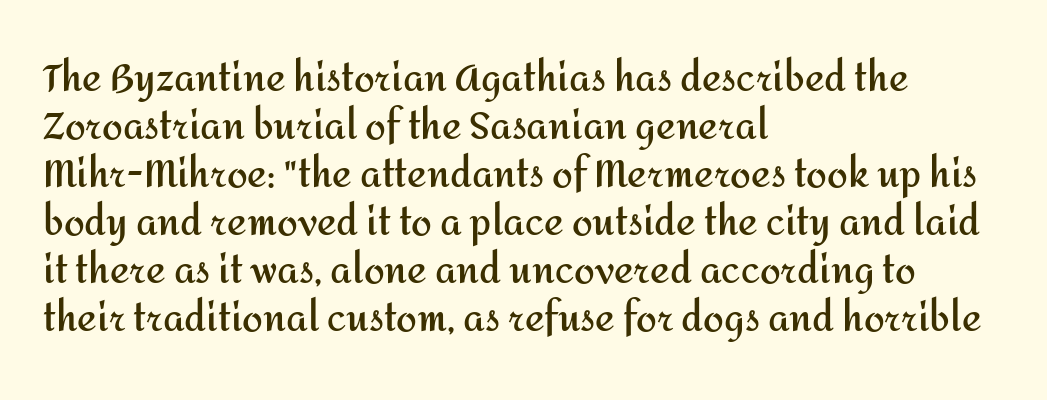
{"serif": "no", "italic": "no", "bold": "yes", "weight": "semibold", "width": "normal", "stroke_contrast": "medium", "x_height": "medium", "monospaced": "no", "underline": "no", "align": "left", "line_spacing": "normal", "line_spacing_ratio": 1.3, "letter_spacing": "normal", "letter_spacing_em": 0.0, "glyph_px": 37}
